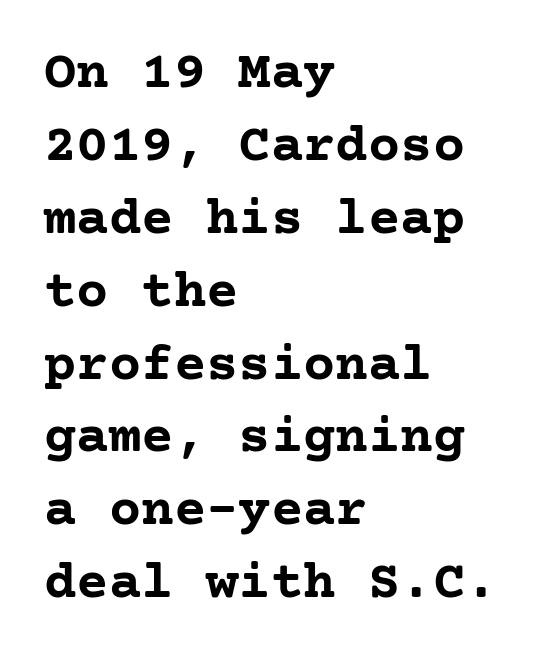
{"serif": "yes", "italic": "no", "bold": "yes", "weight": "semibold", "width": "normal", "stroke_contrast": "low", "x_height": "medium", "underline": "no", "align": "left", "line_spacing": "normal", "line_spacing_ratio": 1.35, "letter_spacing": "normal", "letter_spacing_em": 0.0, "glyph_px": 54}
